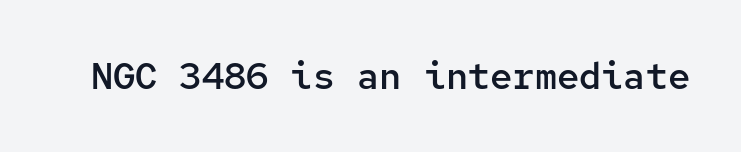
The font is running at a semibold setting, under full bold. The face used here is monospaced, like something from a code editor. Nope, no serifs anywhere on these letters. Every stem runs plumb, perpendicular to the baseline.
